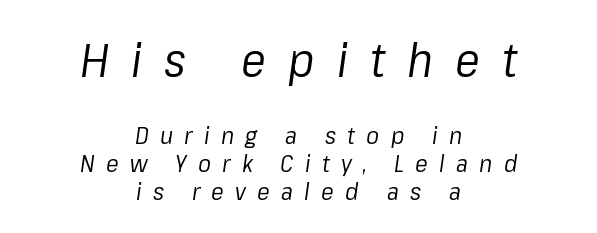
The image shows 47 px regular-weight type, italic (leaning right); set centered, line spacing 1.16x, unusually wide letter spacing (+0.47 em), not underlined; the first (top) block is 1.96x larger; low stroke contrast and a medium x-height.
